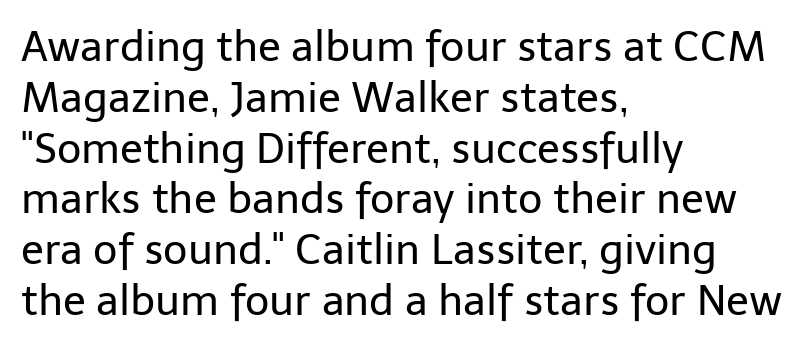
The image shows 42 px regular-weight sans-serif type, upright; set left-aligned, line spacing 1.21x, normal letter spacing, not underlined; low stroke contrast and a medium x-height.
